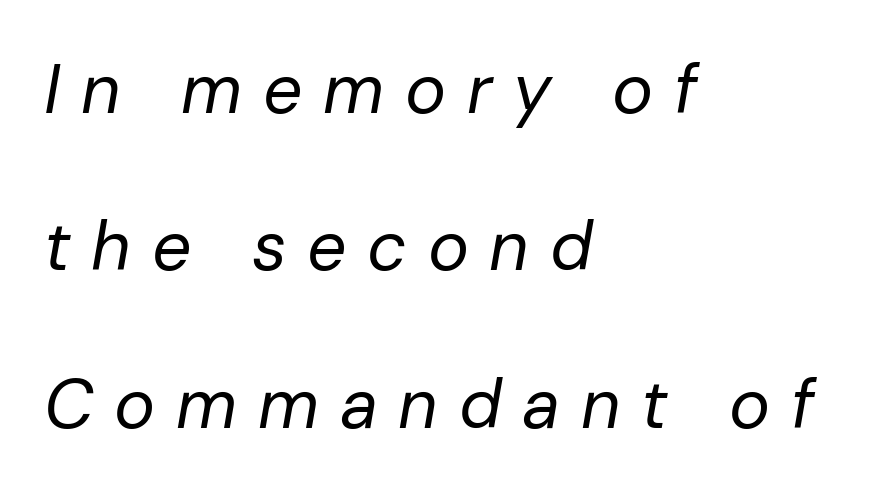
The line texture is sparse and dotted thanks to wide tracking. Layout note: lines flush left. A bare baseline throughout the passage. Note the varied advance widths — an 'i' is clearly narrower than an 'm'.
